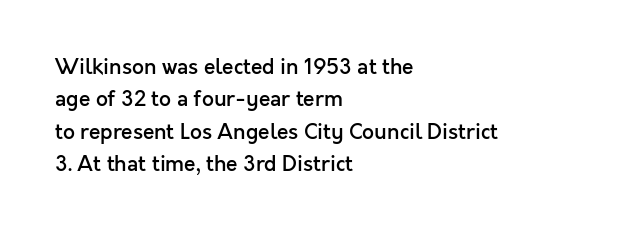
Italic? Not at all — the glyphs are vertical. Visually the block forms a straight wall on the left and a jagged coastline on the right. The horizontal fit of the characters is conventional and even. No word sits above an underline.
